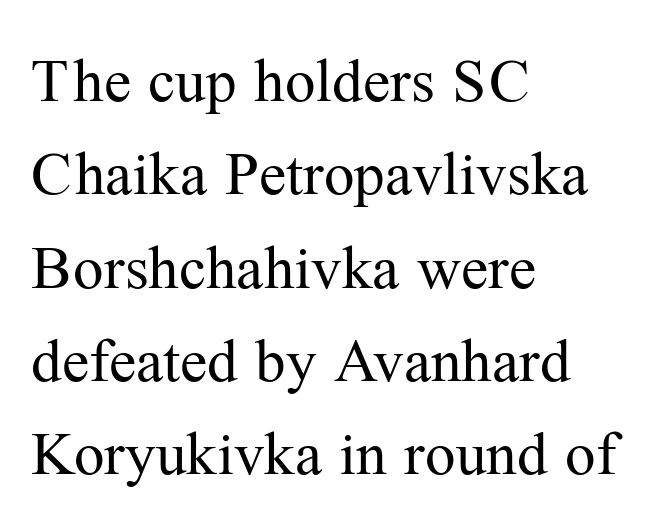
The image shows 61 px regular-weight serif type, upright; set left-aligned, normal line spacing (1.53x), normal letter spacing, not underlined; medium stroke contrast and a medium x-height.
